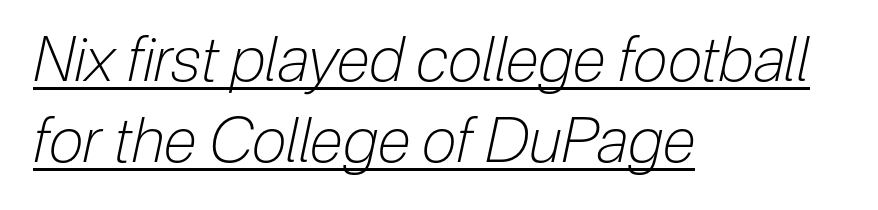
Underlining? Definitely there. Here the designer chose a conventional face with non-uniform glyph widths. Nothing unusual about the tracking: characters are spaced as the font intends. The cut favours lightness, reaching ordinary text weight at its darkest.
